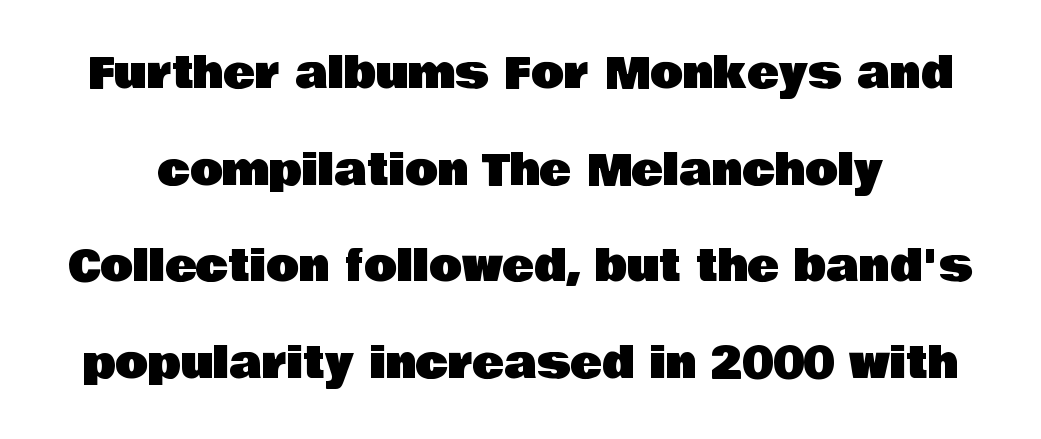
{"serif": "no", "italic": "no", "width": "normal", "stroke_contrast": "low", "x_height": "large", "monospaced": "no", "underline": "no", "line_spacing": "loose", "line_spacing_ratio": 2.25, "letter_spacing": "normal", "letter_spacing_em": 0.0, "glyph_px": 43}
